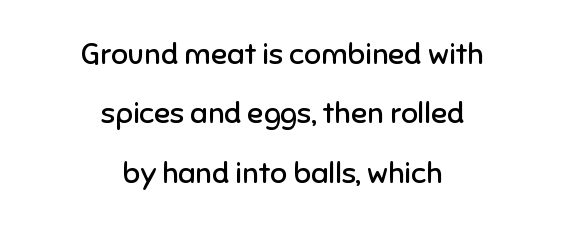
The image shows 30 px regular-weight sans-serif type, upright; set centered, loose line spacing (1.98x), normal letter spacing, not underlined; low stroke contrast and a medium x-height.
